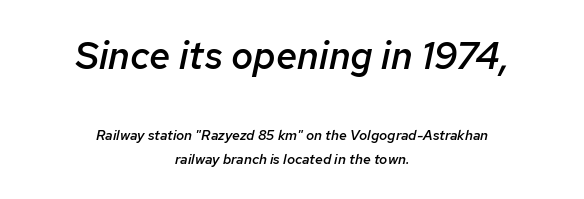
{"italic": "yes", "lean": "right", "slant_degrees": 12, "bold": "semi", "weight": "semibold", "width": "normal", "stroke_contrast": "low", "x_height": "medium", "monospaced": "no", "underline": "no", "align": "center", "line_spacing": "normal", "line_spacing_ratio": 1.7, "letter_spacing": "normal", "letter_spacing_em": 0.0, "larger_block": "first", "size_ratio": 2.71, "glyph_px": 38}
